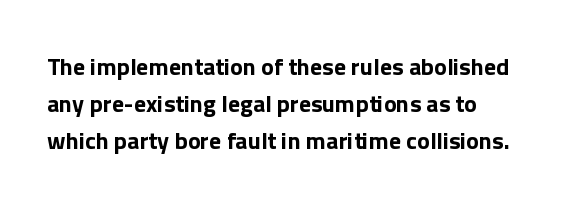
Tall strokes in this sample are plumb rather than angled. A normal amount of white space separates one row of letters from the next. Decoration check: the copy has no underline. What weight is shown? A full bold with thick strokes. Between one letter and the next there's only the usual sliver of space.
